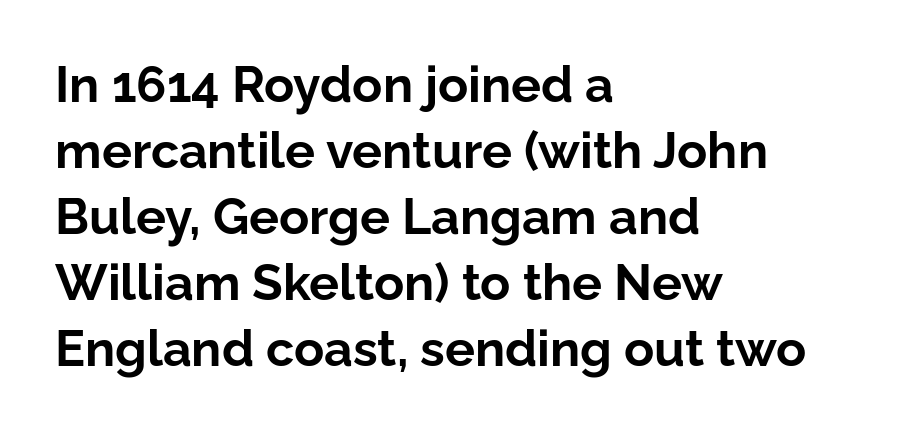
The image shows 50 px bold sans-serif type, upright; set left-aligned, normal line spacing (1.32x), normal letter spacing, not underlined; low stroke contrast and a medium x-height.
